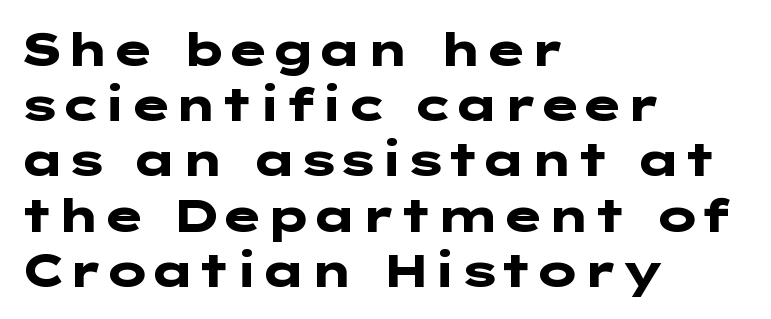
Upright lettering throughout. This rendering employs a face without finishing strokes, i.e., a sans-serif. The glyphs are unaccompanied by any horizontal stroke below them. Horizontal alignment here is leftward, the default for most running prose. Each word holds together tightly as a unit, with standard inter-letter gaps. Heavy, bold letterforms.
